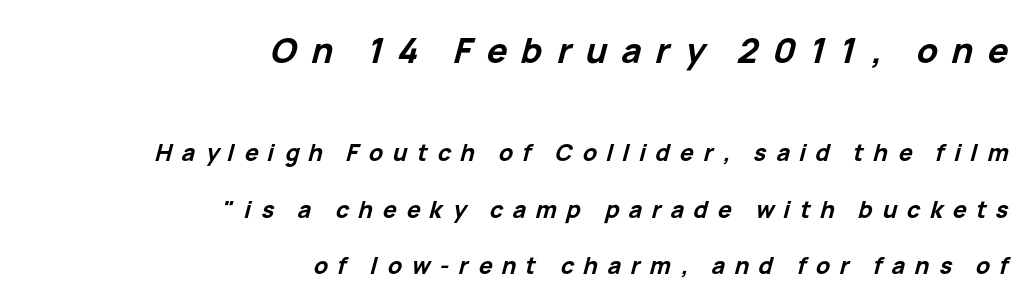
The vertical gap from one line to the next is large. Observe the lean: these are italic letterforms. The face used here is proportionally spaced, like ordinary book or web type. Display-style spreading of the glyphs; the letterfit is very open. Notice how the passage keeps a crisp vertical edge on the right only.
